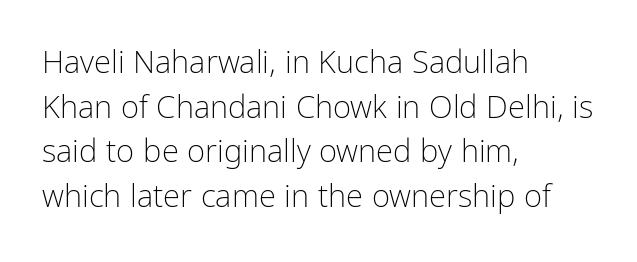
Stems and bowls with no extra thickness — not bold. Any mark beneath the type? The region is blank. Spacing verdict: proportional, widths tailored to each character. The ragged edge is on the right, which tells us the setting is flush left.
